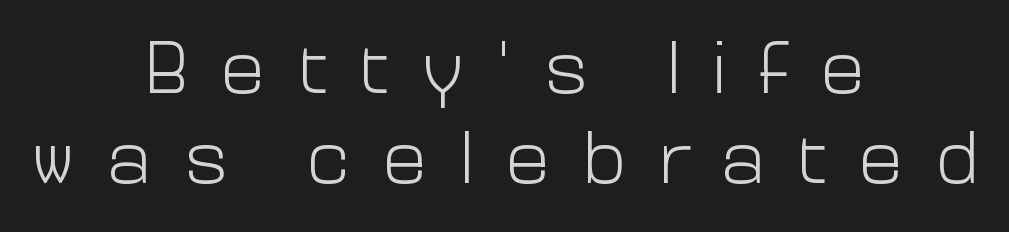
Compared with a flush-left layout, this one balances lines on the center instead. The letters look calm and open, with moderate or lighter stems. The line texture is sparse and dotted thanks to wide tracking. These lines were composed using upright roman letters. Honestly, there is no underline to notice here at all.
